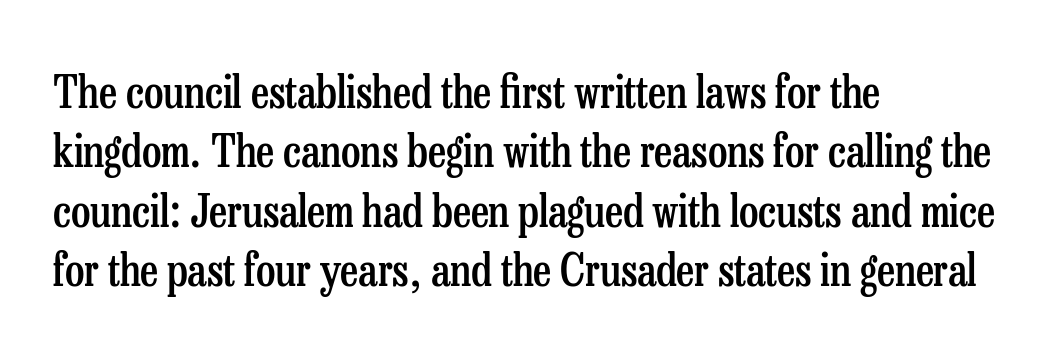
The image shows 44 px semibold, condensed serif type, upright; set left-aligned, normal line spacing (1.35x), normal letter spacing, not underlined; low stroke contrast and a medium x-height.
